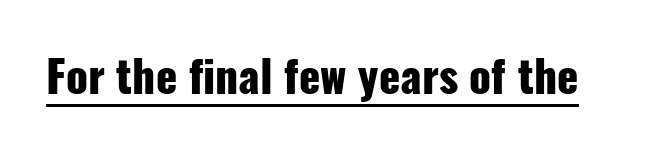
The image shows 44 px heavy, condensed sans-serif type, upright; set normal letter spacing, underlined; low stroke contrast and a medium x-height.
